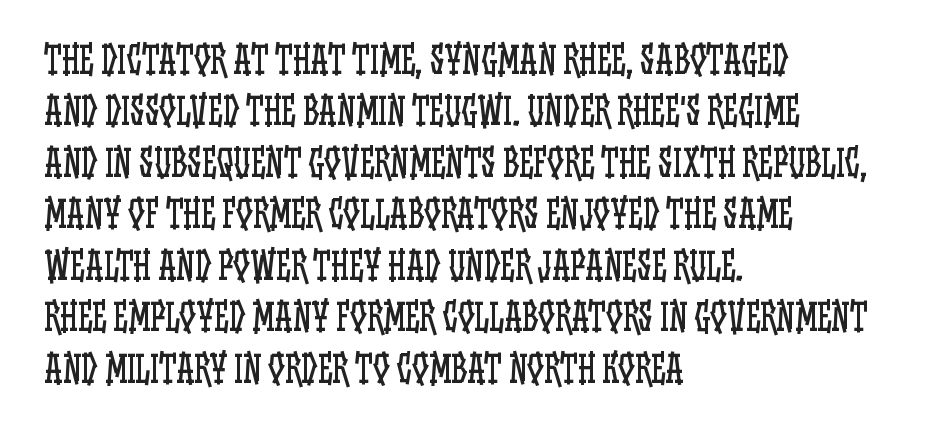
The image shows 37 px regular-weight, condensed type, upright; set left-aligned, normal line spacing (1.39x), normal letter spacing, not underlined; low stroke contrast and a large x-height.
